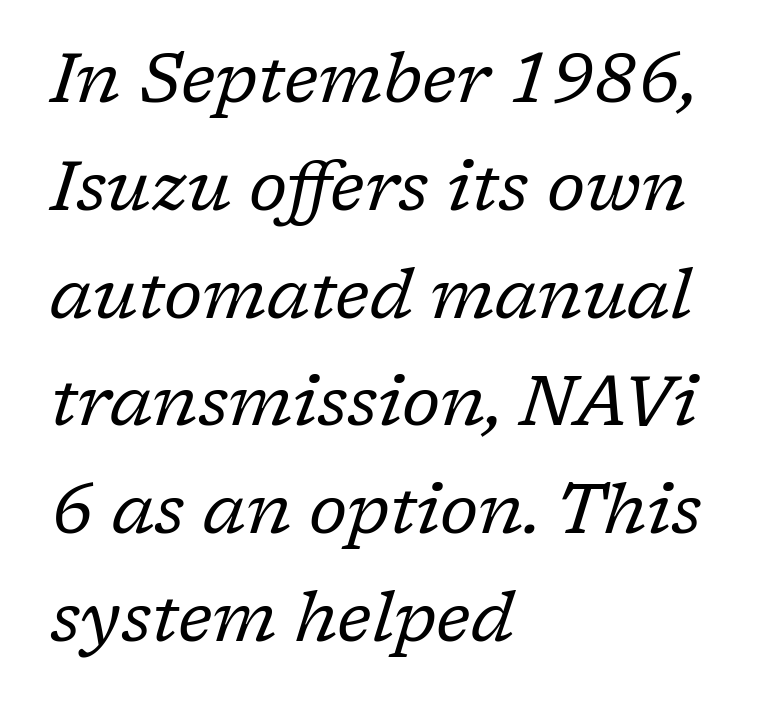
{"serif": "yes", "italic": "yes", "lean": "right", "slant_degrees": 17, "bold": "no", "weight": "regular", "width": "normal", "stroke_contrast": "low", "x_height": "medium", "monospaced": "no", "underline": "no", "align": "left", "line_spacing": "normal", "line_spacing_ratio": 1.54, "letter_spacing": "normal", "letter_spacing_em": 0.0, "glyph_px": 70}
